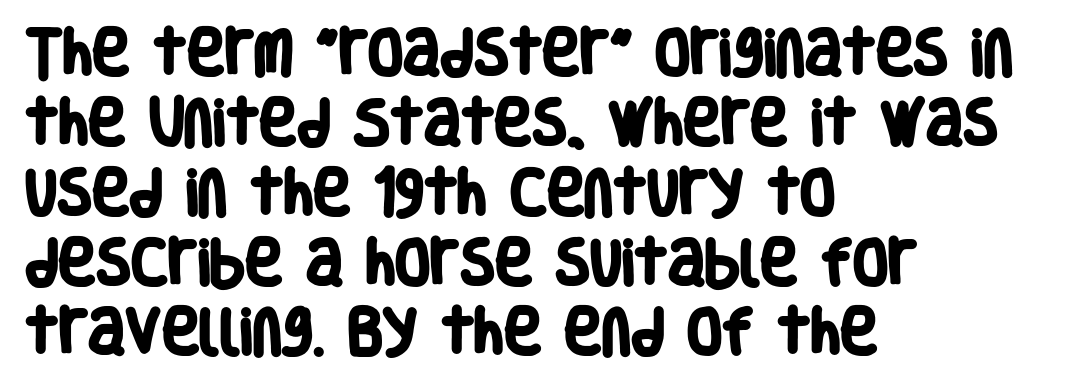
{"serif": "no", "bold": "yes", "weight": "heavy", "width": "condensed", "stroke_contrast": "low", "x_height": "large", "monospaced": "no", "underline": "no", "align": "left", "line_spacing": "normal", "line_spacing_ratio": 1.37, "letter_spacing": "normal", "letter_spacing_em": 0.0, "glyph_px": 51}
